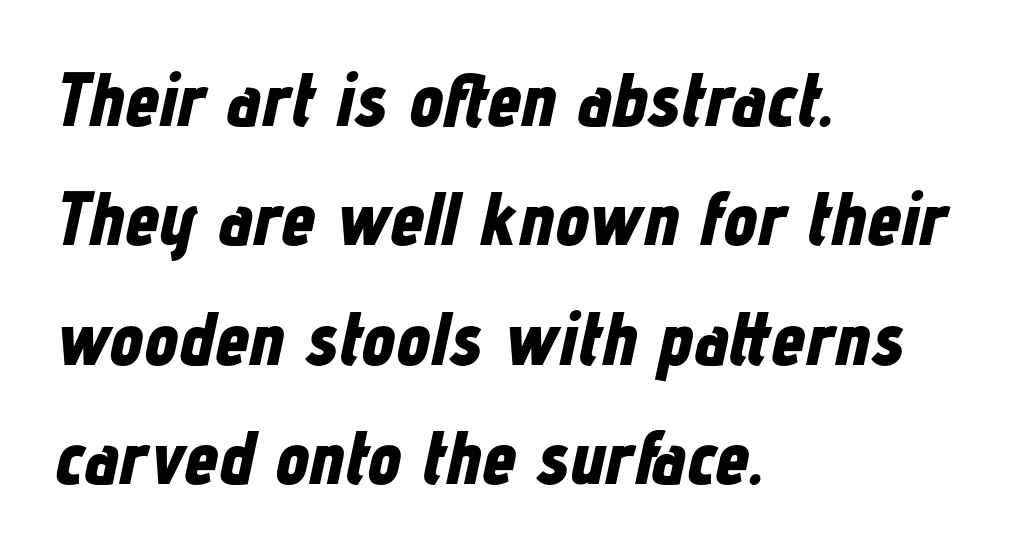
Each line starts at the same left margin while the right side varies. Chunky letters — that's bold for sure. Do the characters align in a grid? No, the font is proportional. Any mark beneath the type? The region is blank. Slant detected: the letters are inclined.
